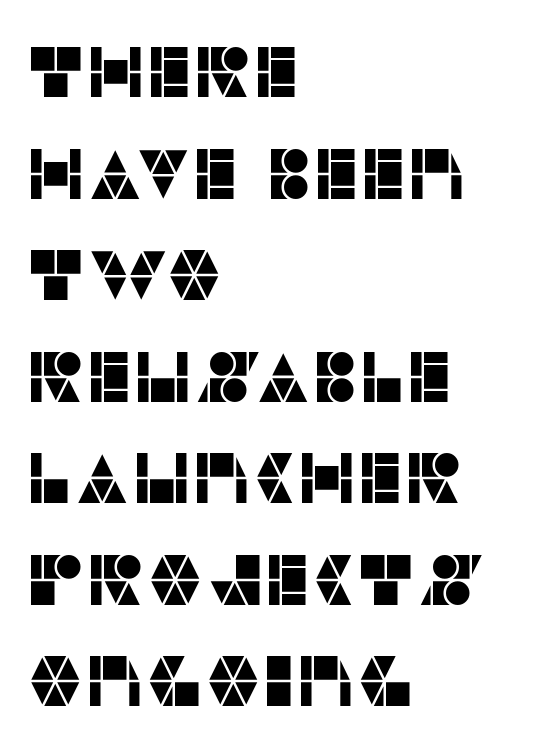
Stroke terminals: plain, sans-serif. Glyph-to-glyph distance matches everyday printed text. Quick note: not italic, upright. The compositor pushed each line to the left boundary. Whoever set this chose a conventional vertical rhythm. Note the varied advance widths — an 'i' is clearly narrower than an 'm'.
